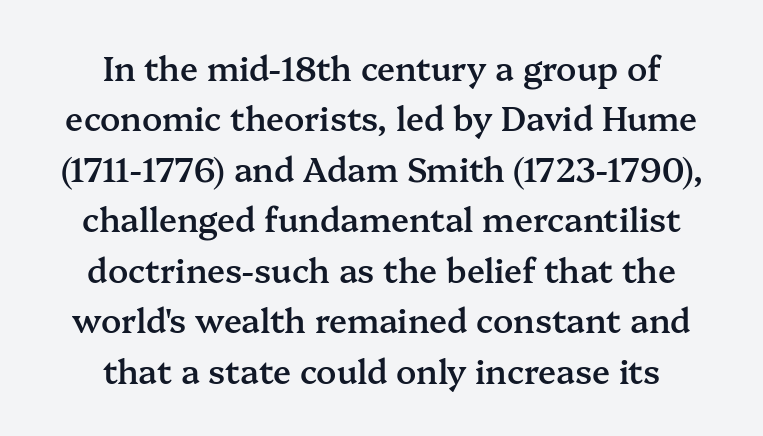
Does the weight exceed regular? Yes, but only to semibold. Spacing verdict: proportional, widths tailored to each character. Letter spacing: default. Each letter's strokes conclude with small projecting serifs.
